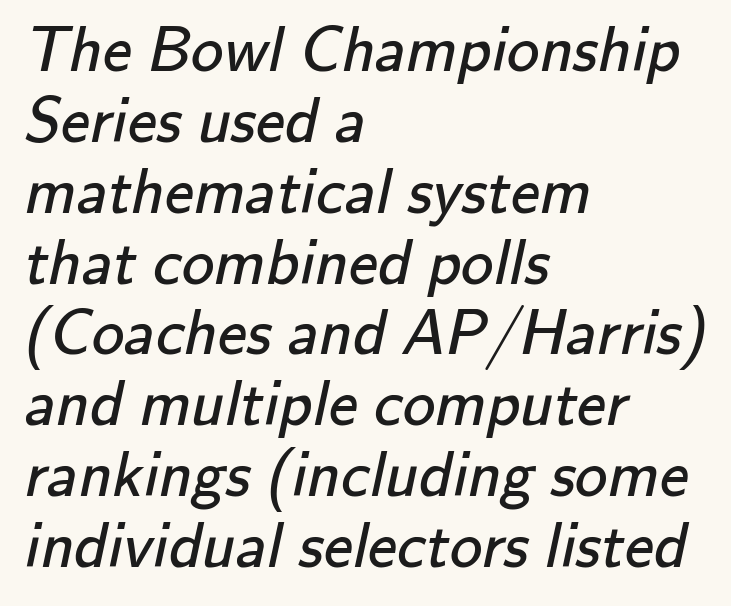
{"serif": "no", "bold": "no", "weight": "regular", "width": "normal", "stroke_contrast": "low", "x_height": "small", "monospaced": "no", "underline": "no", "align": "left", "line_spacing": "tight", "line_spacing_ratio": 1.09, "letter_spacing": "normal", "letter_spacing_em": 0.0, "glyph_px": 65}
